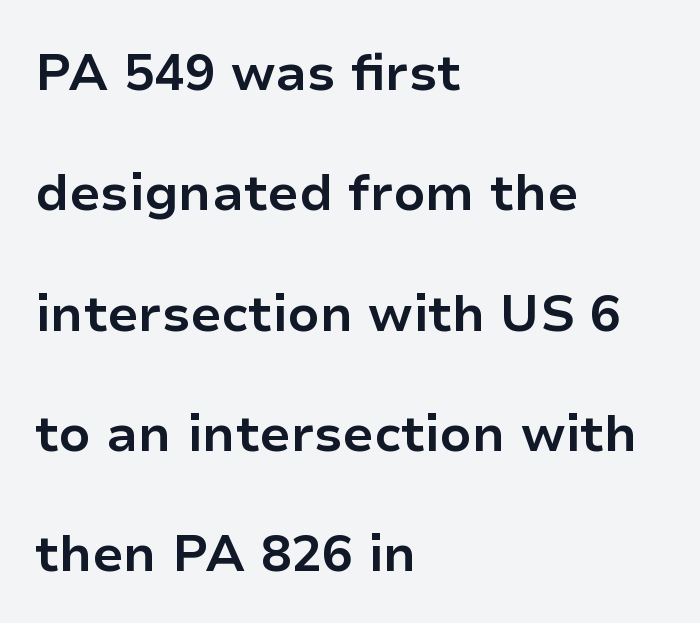
Q: Is the text bold? A: Yes.
Q: Is the text italic (slanted)? A: No, it is upright.
Q: Is the typeface a serif or a sans-serif typeface? A: Sans-serif.
Q: Is the text underlined? A: No.
Q: How is the paragraph aligned? A: Left-aligned.
Q: Is the spacing between letters normal or unusually wide? A: Normal.
Q: Is the spacing between lines tight, normal or loose? A: Loose.
Q: Width (condensed, normal, or wide)? A: Normal.
Q: Stroke contrast? A: Low.
Q: x-height? A: Medium.
Q: Monospaced? A: No.
